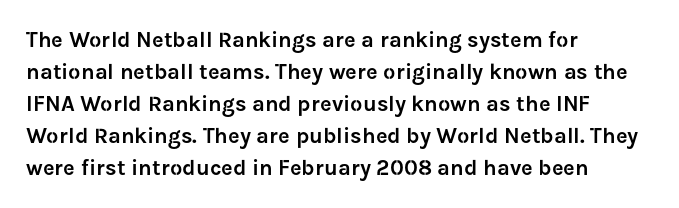
{"italic": "no", "underline": "no", "align": "left", "line_spacing": "normal", "line_spacing_ratio": 1.46, "letter_spacing": "normal", "letter_spacing_em": 0.0, "glyph_px": 22}
